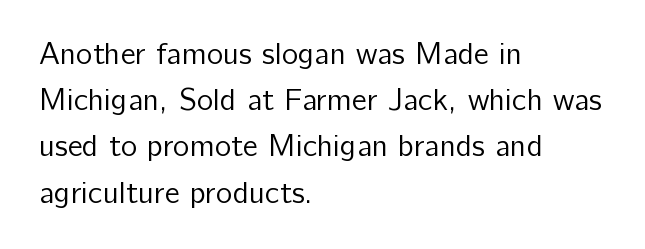
The image shows 31 px regular-weight sans-serif type, upright; set left-aligned, normal line spacing (1.49x), normal letter spacing, not underlined; low stroke contrast and a medium x-height.
